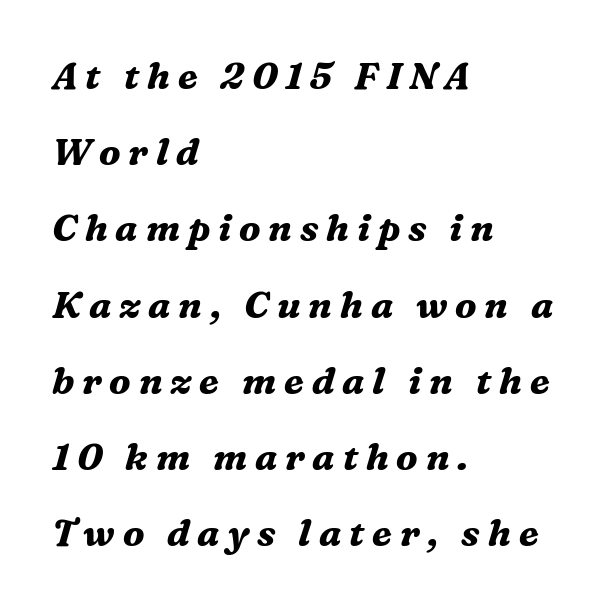
Q: Is the text bold? A: Yes.
Q: Is the text italic (slanted)? A: Yes, it leans right by about 16 degrees.
Q: Is the typeface a serif or a sans-serif typeface? A: Serif.
Q: Is the text underlined? A: No.
Q: How is the paragraph aligned? A: Left-aligned.
Q: Is the spacing between letters normal or unusually wide? A: Unusually wide.
Q: Is the spacing between lines tight, normal or loose? A: Loose.
Q: Width (condensed, normal, or wide)? A: Normal.
Q: Stroke contrast? A: Medium.
Q: x-height? A: Medium.
Q: Monospaced? A: No.
